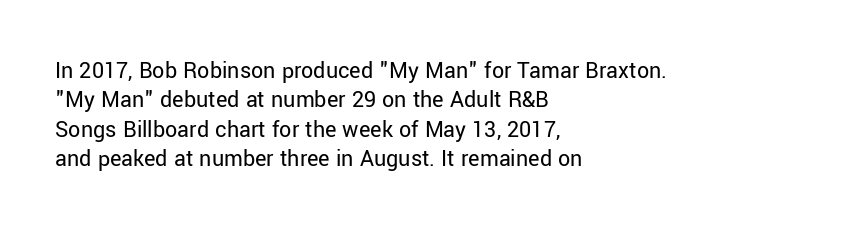
Notice how the stems are strictly vertical — no italics here. Standard letterfit; no display-style spreading of the glyphs. The space beneath each line is pristine and unruled. Counters stay open thanks to moderate or lighter strokes. A classic flush-left, rag-right setting is used for this passage.
